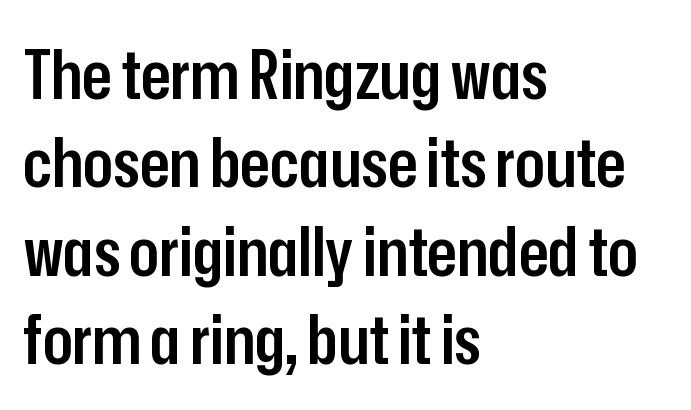
{"serif": "no", "italic": "no", "bold": "semi", "weight": "semibold", "width": "condensed", "stroke_contrast": "low", "x_height": "medium", "monospaced": "no", "underline": "no", "align": "left", "line_spacing": "normal", "line_spacing_ratio": 1.28, "letter_spacing": "normal", "letter_spacing_em": 0.0, "glyph_px": 69}
